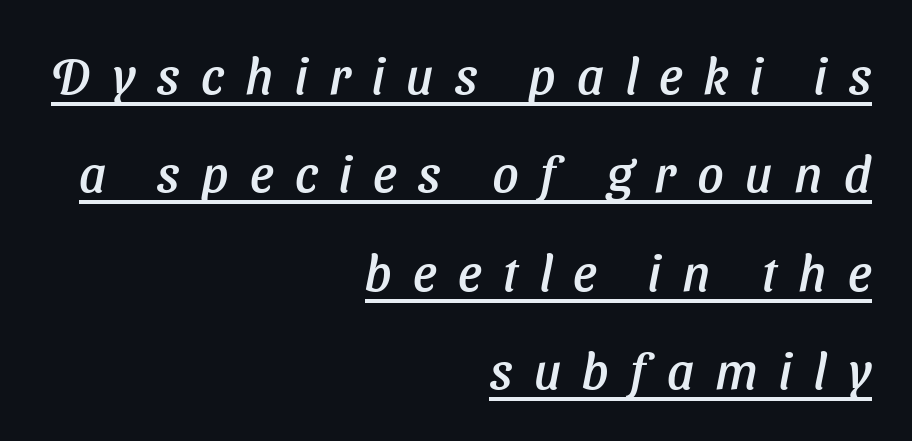
Underline: present. Glyph-to-glyph distance is far greater than everyday printed text. Designer's note — italics engaged. This sample has the flowing, uneven cadence of proportional lettering. The lines are spread far apart with generous leading.
